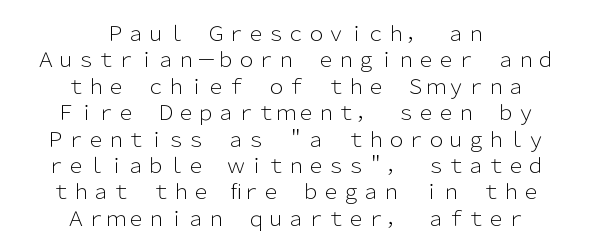
Q: Is the text bold? A: No.
Q: Is the text italic (slanted)? A: No, it is upright.
Q: Is the text underlined? A: No.
Q: How is the paragraph aligned? A: Centered.
Q: Is the spacing between letters normal or unusually wide? A: Normal.
Q: Is the spacing between lines tight, normal or loose? A: Normal.
